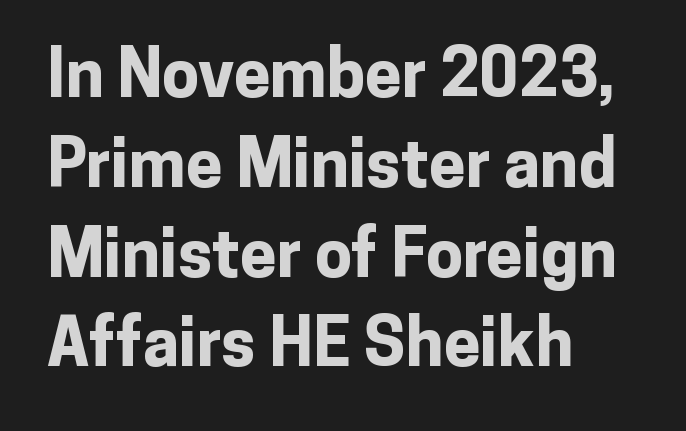
{"serif": "no", "italic": "no", "bold": "yes", "weight": "bold", "width": "normal", "stroke_contrast": "low", "x_height": "medium", "monospaced": "no", "underline": "no", "align": "left", "line_spacing": "normal", "line_spacing_ratio": 1.36, "letter_spacing": "normal", "letter_spacing_em": 0.0, "glyph_px": 66}
